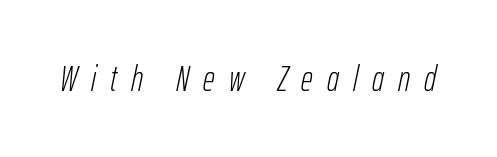
Q: Is the text bold? A: No.
Q: Is the text italic (slanted)? A: Yes, it leans right by about 12 degrees.
Q: Is the text underlined? A: No.
Q: Is the spacing between letters normal or unusually wide? A: Unusually wide.
Q: Width (condensed, normal, or wide)? A: Condensed.
Q: Stroke contrast? A: Low.
Q: x-height? A: Medium.
Q: Monospaced? A: No.
